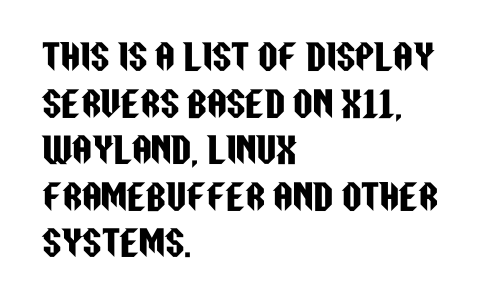
Q: Is the text italic (slanted)? A: No, it is upright.
Q: Is the typeface a serif or a sans-serif typeface? A: Sans-serif.
Q: Is the text underlined? A: No.
Q: How is the paragraph aligned? A: Left-aligned.
Q: Is the spacing between letters normal or unusually wide? A: Normal.
Q: Is the spacing between lines tight, normal or loose? A: Normal.
Q: Width (condensed, normal, or wide)? A: Condensed.
Q: Stroke contrast? A: Low.
Q: x-height? A: Large.
Q: Monospaced? A: No.
